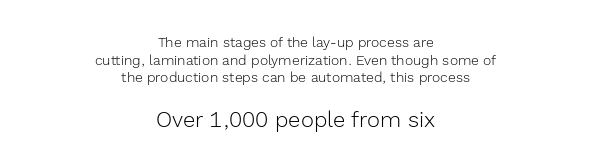
The image shows 22 px text type, upright; set centered, normal line spacing (1.26x), normal letter spacing, not underlined; the second (bottom) block is 1.57x larger.
